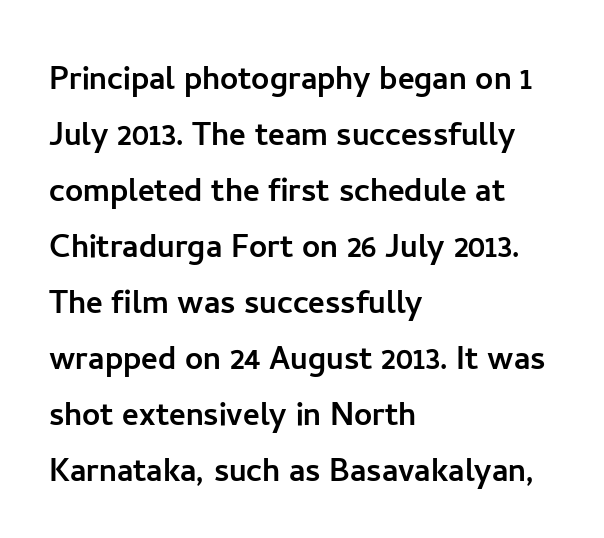
Q: Is the text italic (slanted)? A: No, it is upright.
Q: Is the typeface a serif or a sans-serif typeface? A: Sans-serif.
Q: Is the text underlined? A: No.
Q: How is the paragraph aligned? A: Left-aligned.
Q: Is the spacing between letters normal or unusually wide? A: Normal.
Q: Is the spacing between lines tight, normal or loose? A: Normal.
Q: Width (condensed, normal, or wide)? A: Normal.
Q: Stroke contrast? A: Low.
Q: x-height? A: Medium.
Q: Monospaced? A: No.
